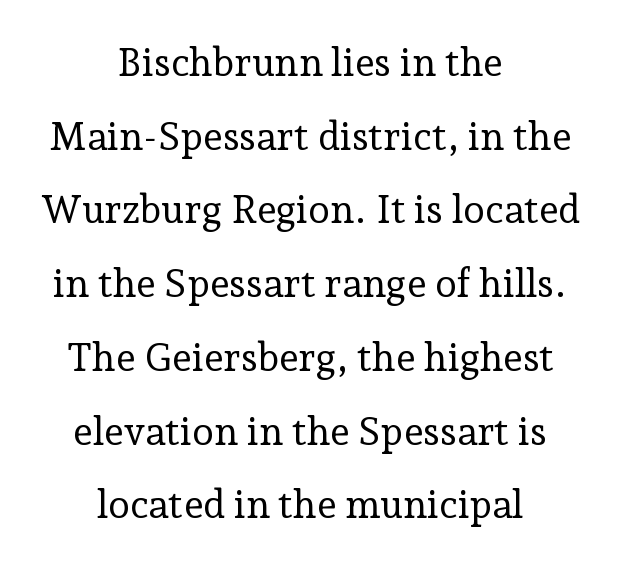
{"serif": "yes", "italic": "no", "bold": "no", "weight": "regular", "width": "normal", "stroke_contrast": "low", "x_height": "medium", "monospaced": "no", "underline": "no", "align": "center", "line_spacing_ratio": 1.89, "letter_spacing": "normal", "letter_spacing_em": 0.0, "glyph_px": 39}
